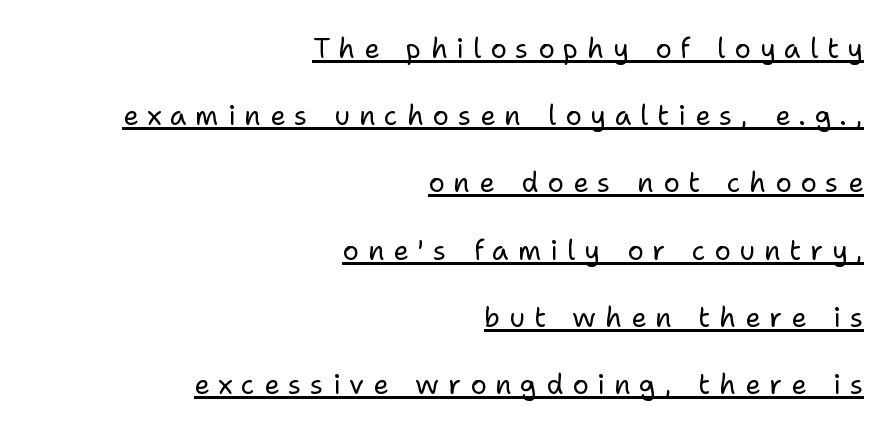
{"italic": "no", "bold": "no", "underline": "yes", "align": "right", "line_spacing": "loose", "line_spacing_ratio": 2.49, "letter_spacing": "wide", "letter_spacing_em": 0.33, "glyph_px": 27}
